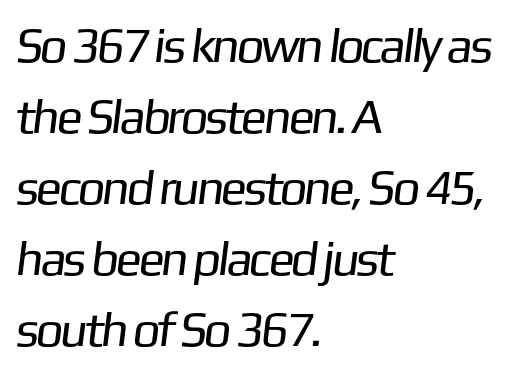
The image shows 49 px regular-weight sans-serif type; set left-aligned, normal line spacing (1.45x), normal letter spacing, not underlined; low stroke contrast and a medium x-height.
